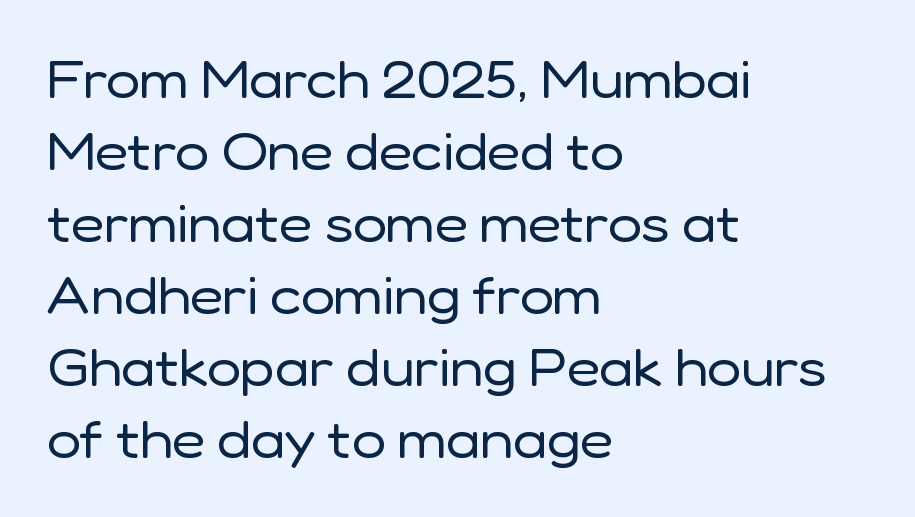
The image shows 51 px regular-weight sans-serif type, upright; set left-aligned, normal line spacing (1.41x), normal letter spacing, not underlined; low stroke contrast and a medium x-height.
